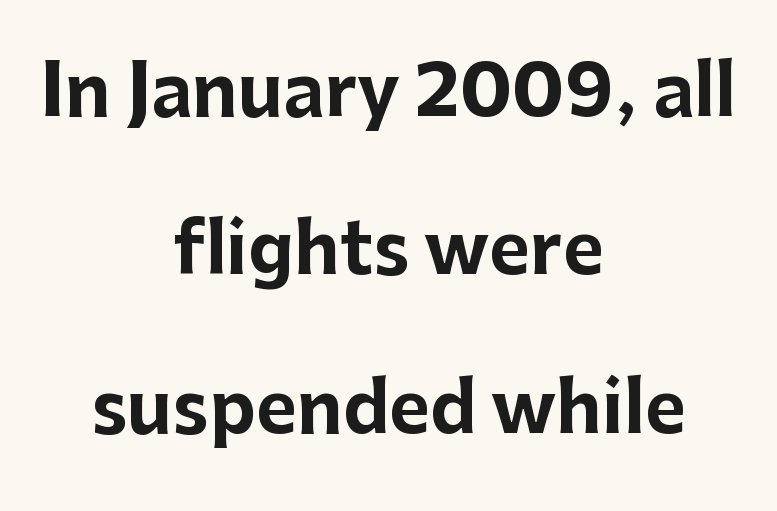
The image shows 71 px bold sans-serif type, upright; set centered, loose line spacing (2.23x), normal letter spacing, not underlined; low stroke contrast and a medium x-height.
